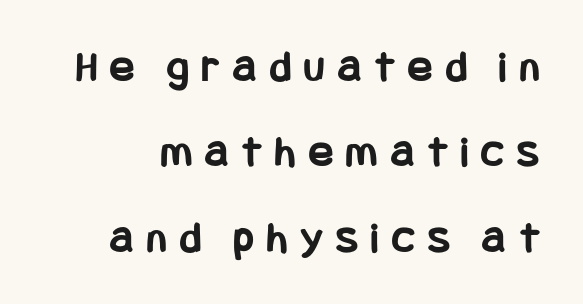
{"serif": "no", "italic": "no", "bold": "yes", "weight": "bold", "width": "condensed", "stroke_contrast": "low", "x_height": "large", "underline": "no", "line_spacing": "loose", "line_spacing_ratio": 1.9, "letter_spacing": "wide", "letter_spacing_em": 0.3, "glyph_px": 45}
